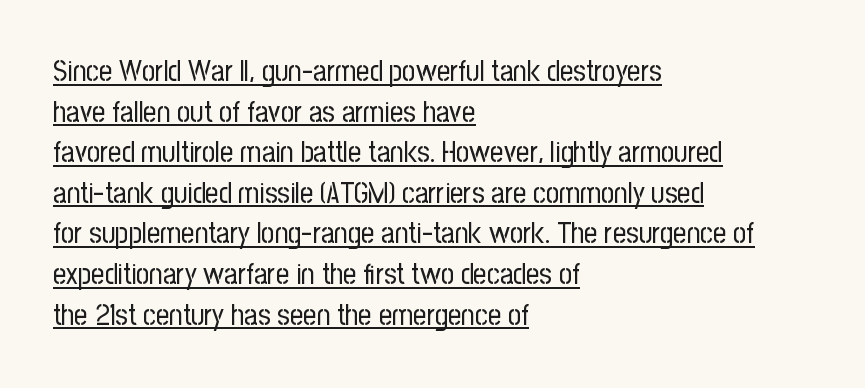
The image shows 29 px regular-weight, condensed sans-serif type, upright; set left-aligned, normal line spacing (1.4x), normal letter spacing, underlined; low stroke contrast and a medium x-height.
